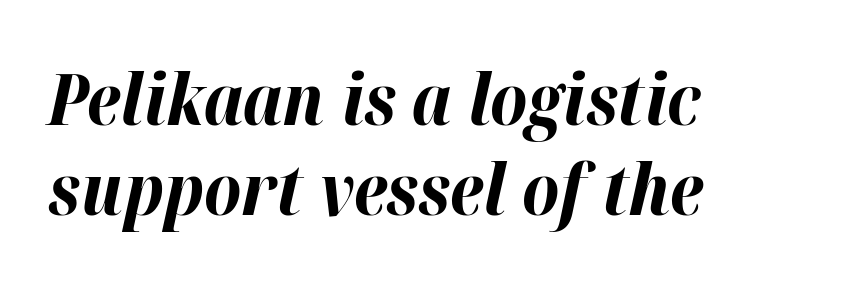
The image shows 72 px bold type, italic (leaning right); set left-aligned, normal line spacing (1.25x), normal letter spacing, not underlined; high stroke contrast and a medium x-height.
